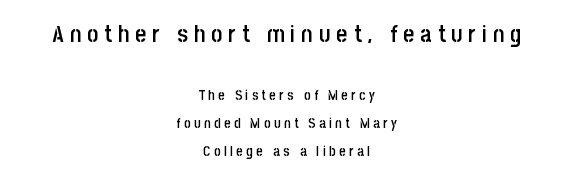
Larger block? The one above; the one below is distinctly smaller. The passage shown is semibold, sitting just below true bold. Between one letter and the next there's a generous, obvious gap. Which margin do the lines hug? Neither — every line sits in the middle. Vertically, the passage feels expansive, rows floating well apart.
